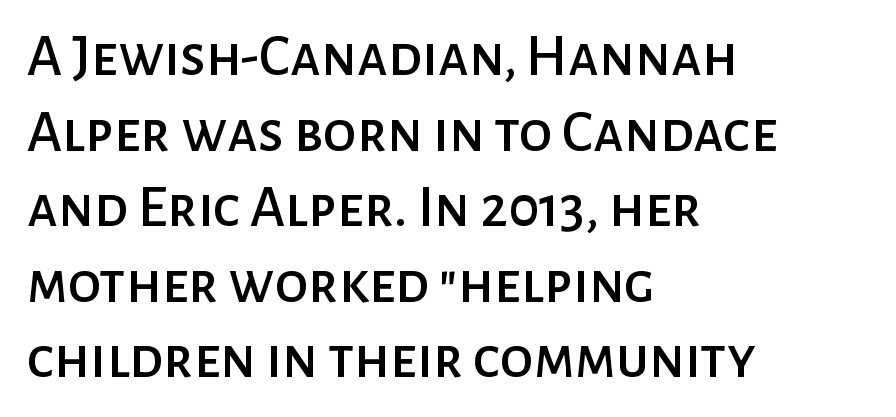
{"serif": "no", "italic": "no", "width": "normal", "stroke_contrast": "low", "x_height": "medium", "monospaced": "no", "underline": "no", "align": "left", "line_spacing": "normal", "line_spacing_ratio": 1.26, "letter_spacing": "normal", "letter_spacing_em": 0.0, "glyph_px": 60}
